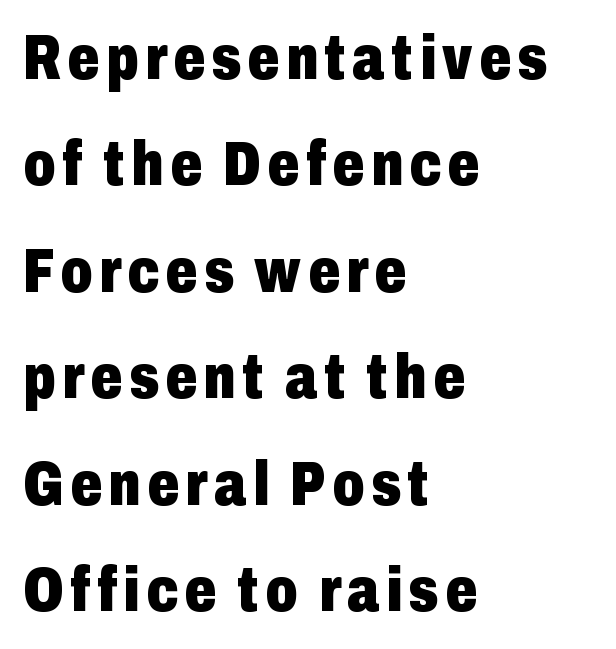
Q: Is the text bold? A: Yes.
Q: Is the text italic (slanted)? A: No, it is upright.
Q: Is the typeface a serif or a sans-serif typeface? A: Sans-serif.
Q: Is the text underlined? A: No.
Q: How is the paragraph aligned? A: Left-aligned.
Q: Is the spacing between lines tight, normal or loose? A: Normal.
Q: Width (condensed, normal, or wide)? A: Condensed.
Q: Stroke contrast? A: Low.
Q: x-height? A: Medium.
Q: Monospaced? A: No.
